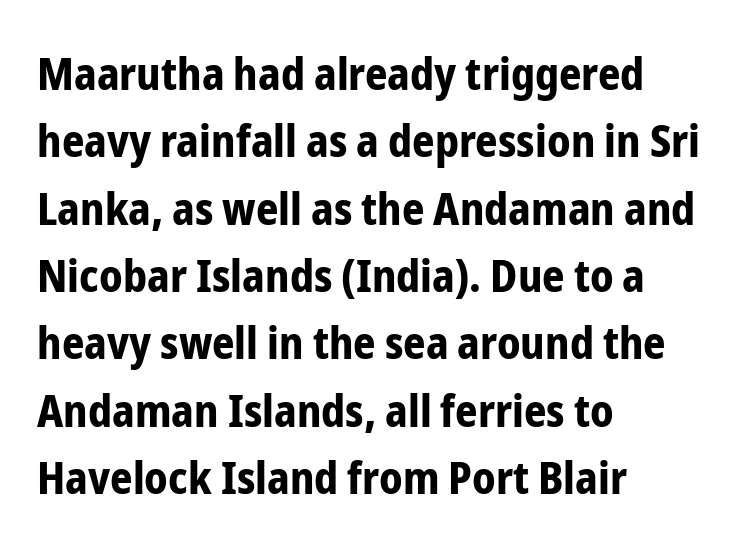
Q: Is the text bold? A: Yes.
Q: Is the text italic (slanted)? A: No, it is upright.
Q: Is the typeface a serif or a sans-serif typeface? A: Sans-serif.
Q: Is the text underlined? A: No.
Q: How is the paragraph aligned? A: Left-aligned.
Q: Is the spacing between letters normal or unusually wide? A: Normal.
Q: Is the spacing between lines tight, normal or loose? A: Normal.
Q: Width (condensed, normal, or wide)? A: Condensed.
Q: Stroke contrast? A: Low.
Q: x-height? A: Medium.
Q: Monospaced? A: No.
